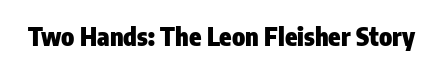
Q: Is the text bold? A: Yes.
Q: Is the text italic (slanted)? A: No, it is upright.
Q: Is the text underlined? A: No.
Q: Is the spacing between letters normal or unusually wide? A: Normal.
